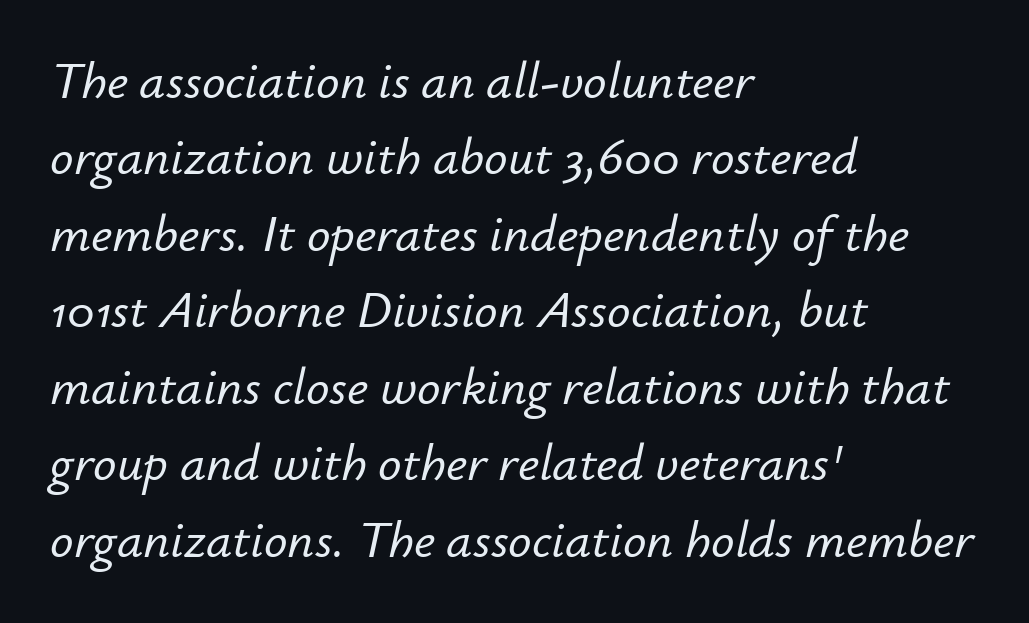
{"italic": "yes", "lean": "right", "slant_degrees": 12, "width": "normal", "stroke_contrast": "low", "x_height": "small", "monospaced": "no", "underline": "no", "align": "left", "line_spacing": "normal", "line_spacing_ratio": 1.47, "letter_spacing": "normal", "letter_spacing_em": 0.0, "glyph_px": 52}
